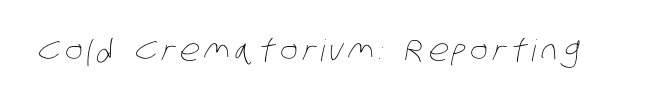
A typesetter would call this proportional, since set widths differ per character. The space beneath each line is pristine and unruled. The typesetting does not lean heavy: it is not bold.
